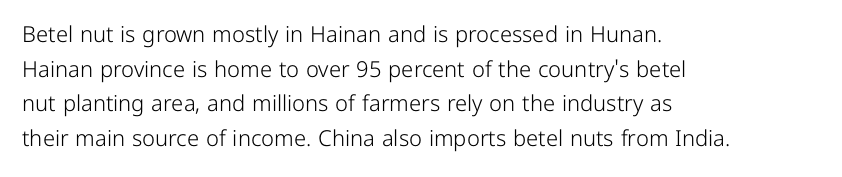
Which margin do the lines hug? The left one — the right edge is uneven. This is roman type, the default non-slanted kind. Summary of vertical rhythm: regular, with standard interline spacing. These glyphs show unthickened strokes, regular width or finer. The rendering keeps characters at their native spacing. The gap between lines stays unmarked.
